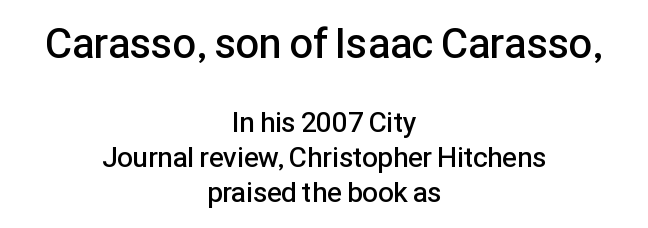
{"serif": "no", "italic": "no", "bold": "semi", "weight": "semibold", "width": "normal", "stroke_contrast": "low", "x_height": "medium", "monospaced": "no", "underline": "no", "align": "center", "line_spacing": "normal", "line_spacing_ratio": 1.26, "letter_spacing": "normal", "letter_spacing_em": 0.0, "larger_block": "first", "size_ratio": 1.5, "glyph_px": 42}
